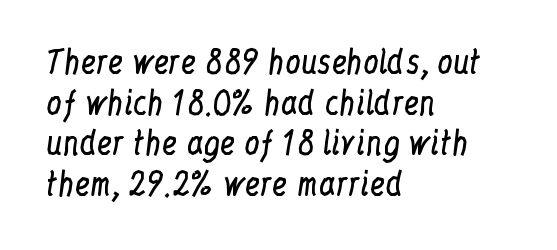
The image shows 31 px regular-weight, condensed serif type; set left-aligned, normal line spacing (1.31x), normal letter spacing, not underlined; low stroke contrast and a medium x-height.
